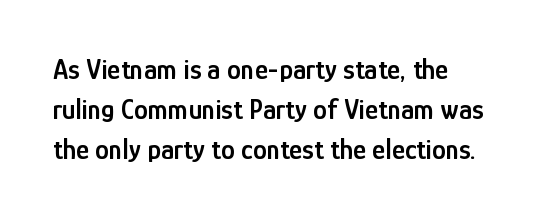
Notice the strokes are somewhat thickened but not fully heavy: this is a semibold. Proportional: the letters do not fall into vertical columns. The rendering keeps characters at their native spacing. This is the regular roman posture of the typeface. Look at the bottom of the vertical strokes: they stop flat, with no serifs.
